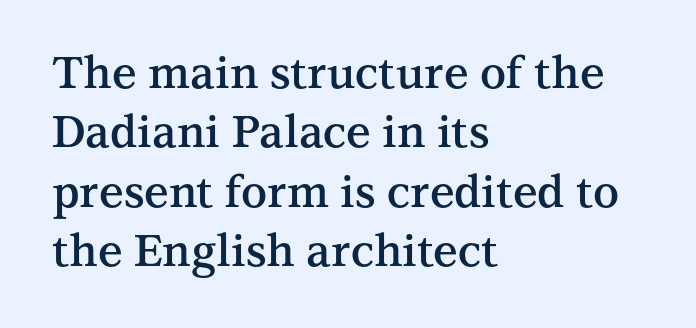
Q: Is the text bold? A: Semi-bold.
Q: Is the text italic (slanted)? A: No, it is upright.
Q: Is the typeface a serif or a sans-serif typeface? A: Serif.
Q: Is the text underlined? A: No.
Q: How is the paragraph aligned? A: Left-aligned.
Q: Is the spacing between letters normal or unusually wide? A: Normal.
Q: Is the spacing between lines tight, normal or loose? A: Normal.
Q: Width (condensed, normal, or wide)? A: Normal.
Q: Stroke contrast? A: Medium.
Q: x-height? A: Medium.
Q: Monospaced? A: No.
